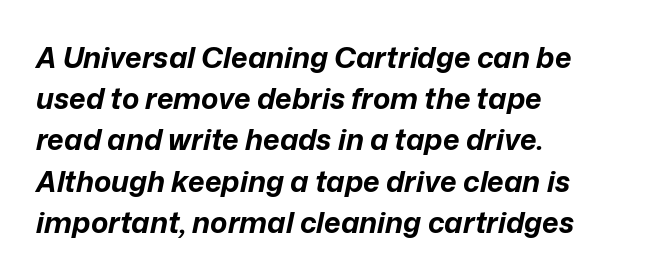
Q: Is the text bold? A: Yes.
Q: Is the text italic (slanted)? A: Yes, it leans right by about 12 degrees.
Q: Is the text underlined? A: No.
Q: How is the paragraph aligned? A: Left-aligned.
Q: Is the spacing between letters normal or unusually wide? A: Normal.
Q: Is the spacing between lines tight, normal or loose? A: Normal.
Q: Width (condensed, normal, or wide)? A: Normal.
Q: Stroke contrast? A: Low.
Q: x-height? A: Medium.
Q: Monospaced? A: No.
